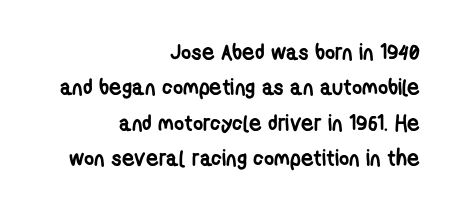
{"bold": "yes", "underline": "no", "align": "right", "line_spacing": "normal", "line_spacing_ratio": 1.61, "letter_spacing": "normal", "letter_spacing_em": 0.0, "glyph_px": 22}
